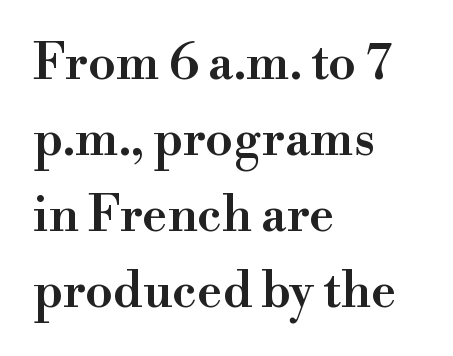
Descenders are the only things crossing below the line. Reading down the column, the eye jumps a familiar distance to each next line. Every row of glyphs begins at an identical x-position on the left. Think of a printed novel: that variable character pitch is what you see here. The passage shown is semibold, sitting just below true bold. Does extra space separate the letters? No, they use regular spacing.
